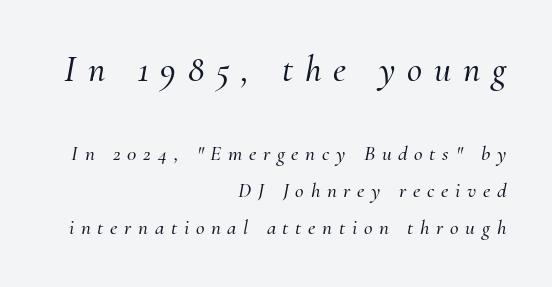
{"serif": "yes", "italic": "yes", "lean": "right", "slant_degrees": 10, "width": "normal", "stroke_contrast": "medium", "x_height": "small", "monospaced": "no", "underline": "no", "align": "right", "line_spacing_ratio": 1.75, "letter_spacing": "wide", "letter_spacing_em": 0.32, "larger_block": "first", "size_ratio": 1.76, "glyph_px": 37}
